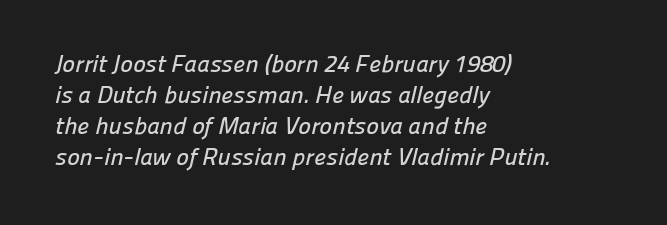
Each row of text sits above clean, open space. Caption: multi-line text, flush left, ragged right. Short note: letters normally spaced. Regarding leading, the lines here are spaced in the standard way.
